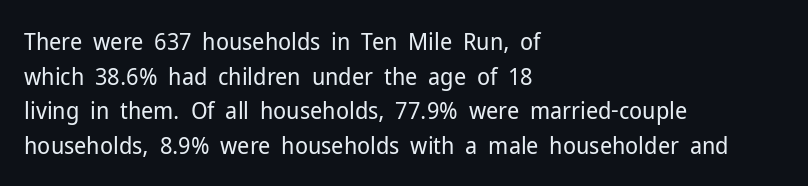
Q: Is the text bold? A: No.
Q: Is the text italic (slanted)? A: No, it is upright.
Q: Is the text underlined? A: No.
Q: How is the paragraph aligned? A: Left-aligned.
Q: Is the spacing between letters normal or unusually wide? A: Normal.
Q: Is the spacing between lines tight, normal or loose? A: Normal.
